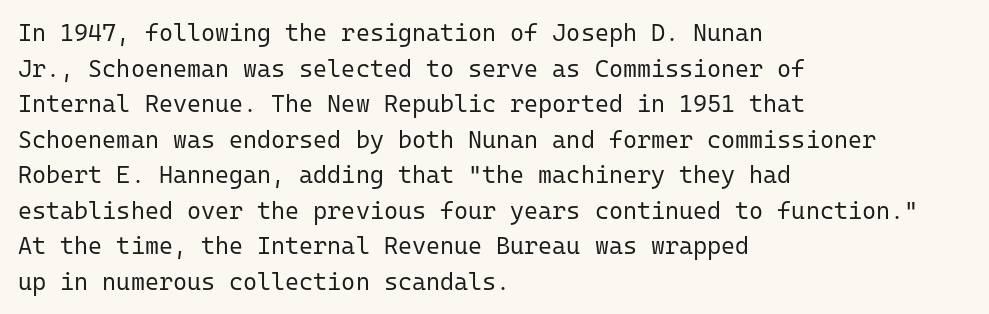
No italicization has been applied; the sample stays upright. Each line starts at the same left margin while the right side varies. Weight: regular or lighter. Compared with typical paragraphs, the rows here are spaced about the same. No extra tracking has been applied to these lines. Any mark beneath the type? The region is blank.
